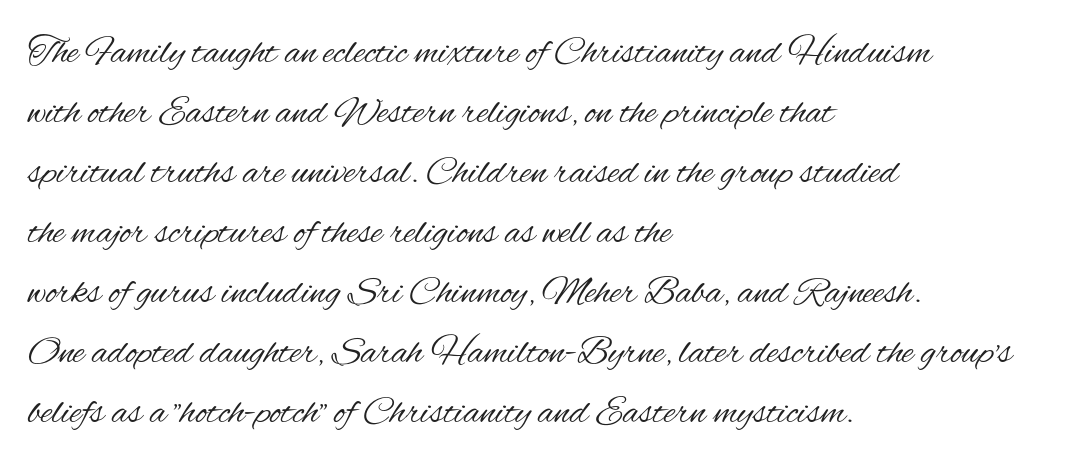
{"serif": "no", "bold": "no", "weight": "regular", "width": "condensed", "stroke_contrast": "medium", "x_height": "small", "monospaced": "no", "underline": "no", "align": "left", "line_spacing": "normal", "line_spacing_ratio": 1.54, "letter_spacing": "normal", "letter_spacing_em": 0.0, "glyph_px": 39}
